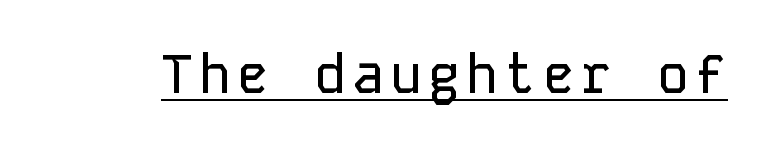
Q: Is the text italic (slanted)? A: No, it is upright.
Q: Is the typeface a serif or a sans-serif typeface? A: Sans-serif.
Q: Is the text underlined? A: Yes.
Q: Width (condensed, normal, or wide)? A: Normal.
Q: Stroke contrast? A: Low.
Q: x-height? A: Medium.
Q: Monospaced? A: Yes.
